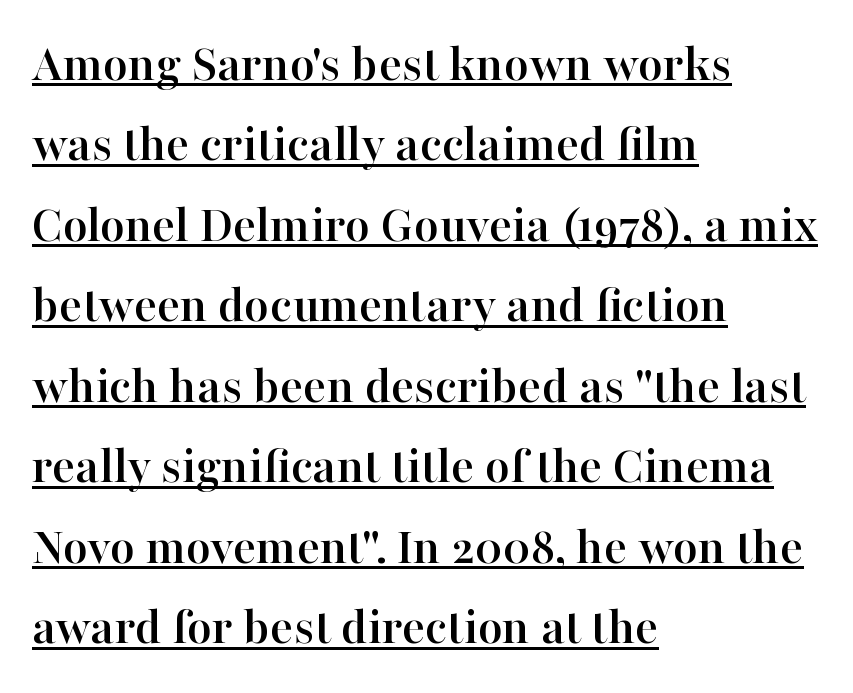
{"serif": "yes", "italic": "no", "width": "normal", "stroke_contrast": "high", "x_height": "medium", "monospaced": "no", "underline": "yes", "align": "left", "line_spacing": "normal", "line_spacing_ratio": 1.49, "letter_spacing": "normal", "letter_spacing_em": 0.0, "glyph_px": 54}
